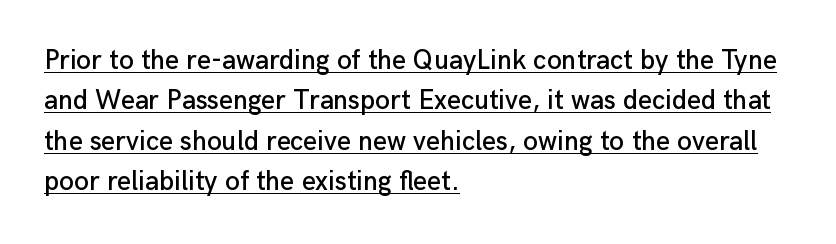
Compared with a centered layout, this one pins lines to the left instead. Ascenders rise straight up at ninety degrees. Check the space under the baseline: a stroke is drawn there. Reading down the column, the eye jumps a familiar distance to each next line.
